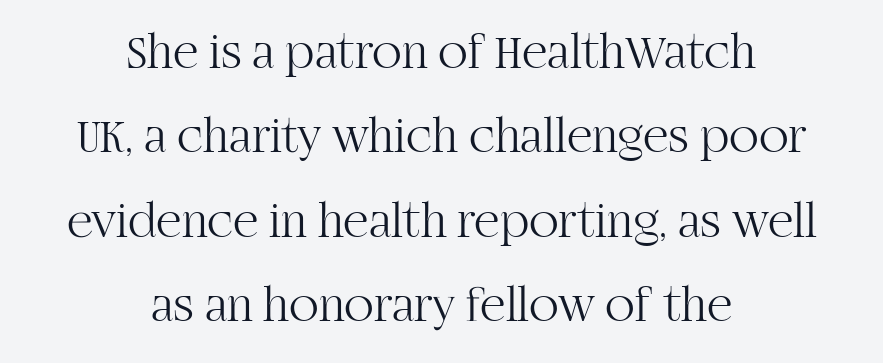
{"serif": "yes", "italic": "no", "bold": "no", "weight": "light", "width": "normal", "stroke_contrast": "high", "x_height": "large", "monospaced": "no", "underline": "no", "align": "center", "line_spacing_ratio": 1.72, "letter_spacing": "normal", "letter_spacing_em": 0.0, "glyph_px": 49}
